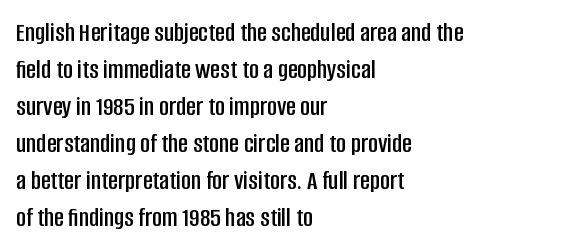
{"italic": "no", "underline": "no", "align": "left", "line_spacing": "normal", "line_spacing_ratio": 1.37, "letter_spacing": "normal", "letter_spacing_em": 0.0, "glyph_px": 27}
